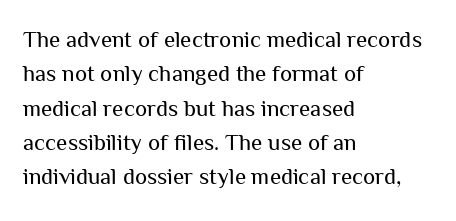
{"italic": "no", "bold": "no", "underline": "no", "align": "left", "line_spacing": "normal", "line_spacing_ratio": 1.49, "letter_spacing": "normal", "letter_spacing_em": 0.0, "glyph_px": 23}
